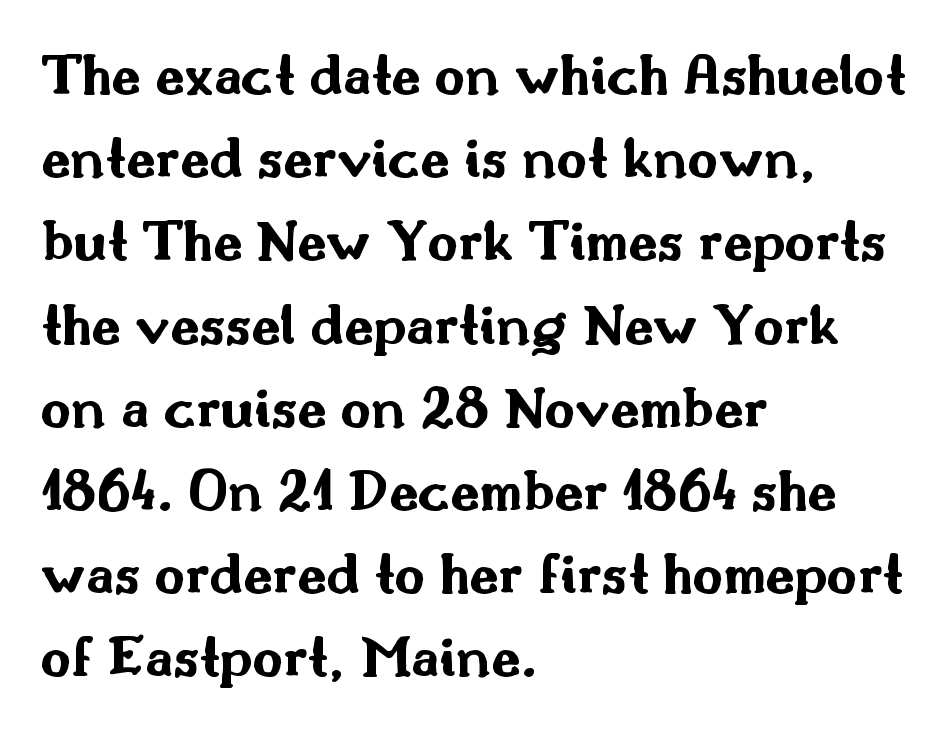
Q: Is the text bold? A: Yes.
Q: Is the text italic (slanted)? A: No, it is upright.
Q: Is the typeface a serif or a sans-serif typeface? A: Sans-serif.
Q: Is the text underlined? A: No.
Q: How is the paragraph aligned? A: Left-aligned.
Q: Is the spacing between letters normal or unusually wide? A: Normal.
Q: Is the spacing between lines tight, normal or loose? A: Normal.
Q: Width (condensed, normal, or wide)? A: Wide.
Q: Stroke contrast? A: Medium.
Q: x-height? A: Small.
Q: Monospaced? A: No.
